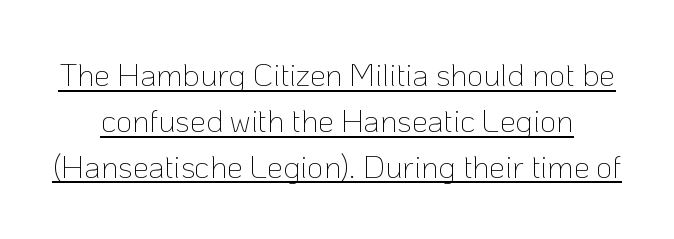
{"serif": "no", "italic": "no", "bold": "no", "weight": "thin", "width": "normal", "stroke_contrast": "low", "x_height": "medium", "monospaced": "no", "underline": "yes", "line_spacing": "normal", "line_spacing_ratio": 1.43, "letter_spacing": "normal", "letter_spacing_em": 0.0, "glyph_px": 32}
